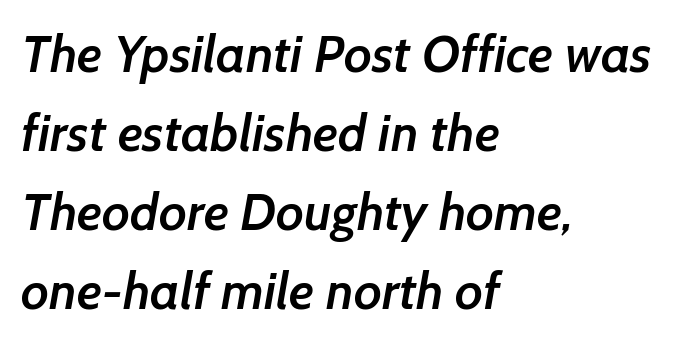
Short and long lines alike share a common starting point at left. Is this a fixed-width face? No — the glyphs have proportional, varying widths. Plain, unruled lines of type. Rows of type keep a routine distance in the vertical direction. The glyphs in this specimen are sans serif.
